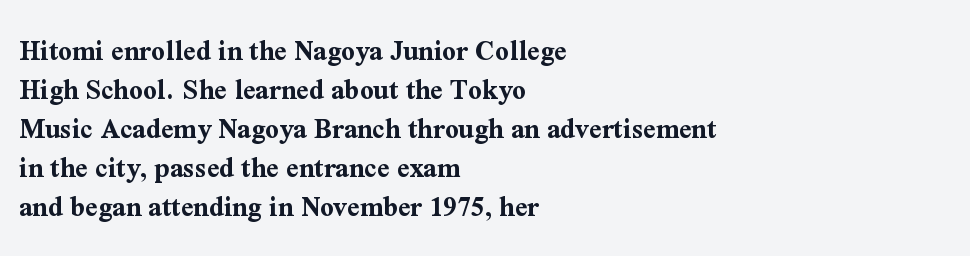
The image shows 30 px bold serif type, upright; set left-aligned, normal line spacing (1.3x), normal letter spacing, not underlined; medium stroke contrast and a medium x-height.
